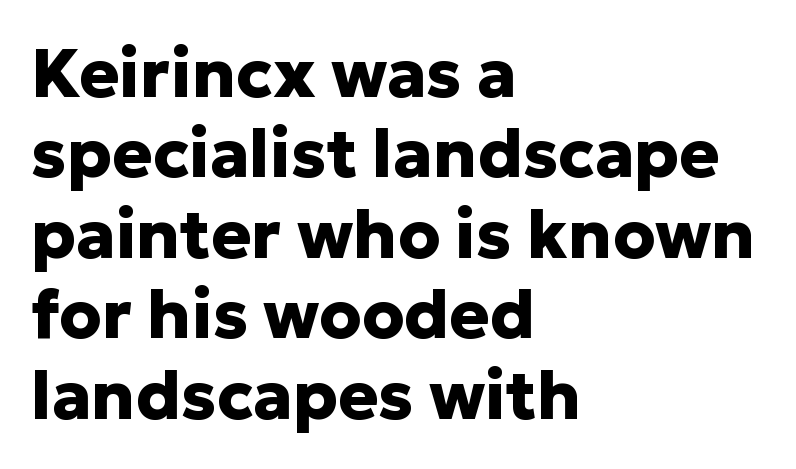
Q: Is the text bold? A: Yes.
Q: Is the text italic (slanted)? A: No, it is upright.
Q: Is the typeface a serif or a sans-serif typeface? A: Sans-serif.
Q: Is the text underlined? A: No.
Q: How is the paragraph aligned? A: Left-aligned.
Q: Is the spacing between letters normal or unusually wide? A: Normal.
Q: Width (condensed, normal, or wide)? A: Normal.
Q: Stroke contrast? A: Low.
Q: x-height? A: Medium.
Q: Monospaced? A: No.
